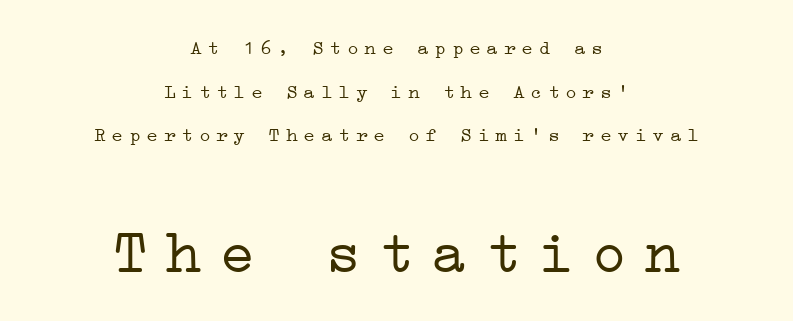
{"serif": "yes", "italic": "no", "bold": "no", "weight": "light", "width": "wide", "stroke_contrast": "low", "x_height": "medium", "underline": "no", "align": "center", "line_spacing": "loose", "line_spacing_ratio": 2.18, "letter_spacing": "wide", "letter_spacing_em": 0.27, "larger_block": "second", "size_ratio": 3.05, "glyph_px": 61}
